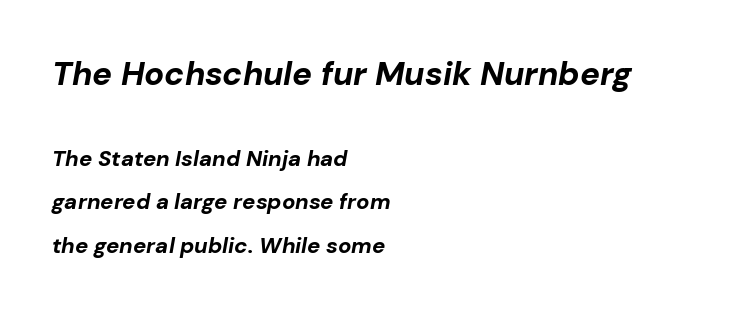
Two sizes are in play, and the larger belongs to the first block. Emphasis-style slanted type is in use. Strong, thick strokes mark this as bold type. The rendering keeps characters at their native spacing. The rendering anchors every line to the left-hand side.
